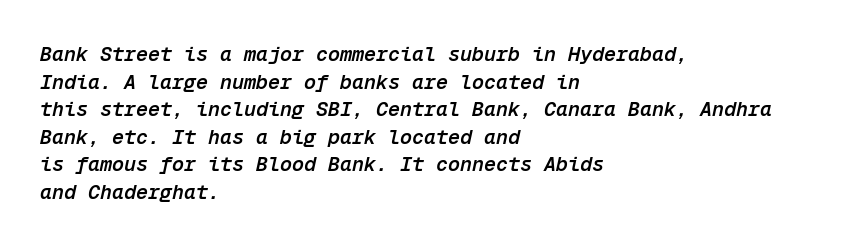
Compared with typical body copy, the letter spacing here is the same. In CSS terms this would be text-align: left. Look at the stroke-to-counter ratio: somewhat heavy, a semibold. Rendered with sloped, italic letterforms. The space beneath each line is pristine and unruled. The rows are spaced the way most documents space them.
